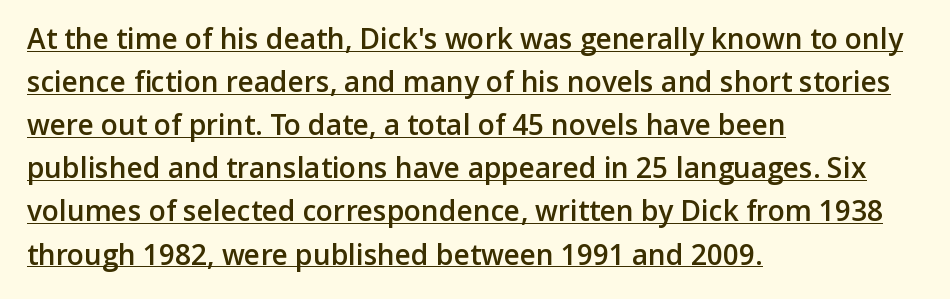
Q: Is the text bold? A: Semi-bold.
Q: Is the text italic (slanted)? A: No, it is upright.
Q: Is the typeface a serif or a sans-serif typeface? A: Sans-serif.
Q: Is the text underlined? A: Yes.
Q: How is the paragraph aligned? A: Left-aligned.
Q: Is the spacing between letters normal or unusually wide? A: Normal.
Q: Is the spacing between lines tight, normal or loose? A: Normal.
Q: Width (condensed, normal, or wide)? A: Normal.
Q: Stroke contrast? A: Low.
Q: x-height? A: Medium.
Q: Monospaced? A: No.
